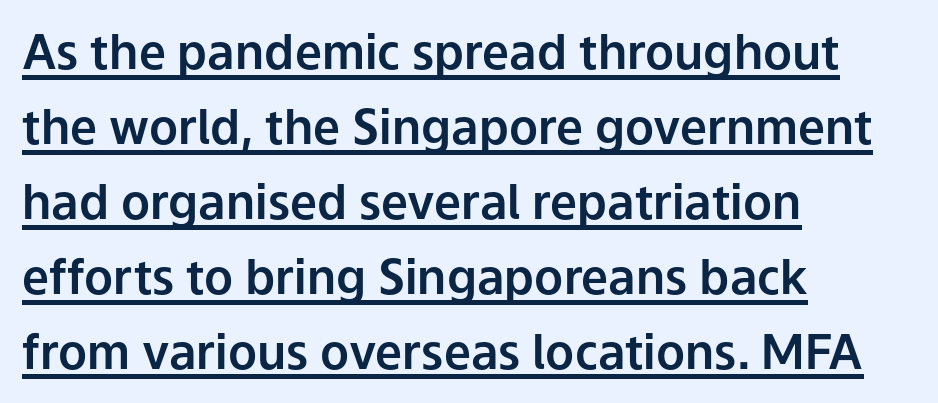
Q: Is the text italic (slanted)? A: No, it is upright.
Q: Is the typeface a serif or a sans-serif typeface? A: Sans-serif.
Q: Is the text underlined? A: Yes.
Q: How is the paragraph aligned? A: Left-aligned.
Q: Is the spacing between letters normal or unusually wide? A: Normal.
Q: Is the spacing between lines tight, normal or loose? A: Normal.
Q: Width (condensed, normal, or wide)? A: Normal.
Q: Stroke contrast? A: Low.
Q: x-height? A: Medium.
Q: Monospaced? A: No.
